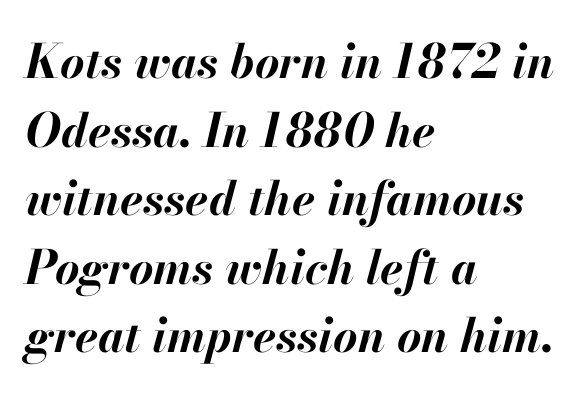
{"italic": "yes", "lean": "right", "slant_degrees": 13, "bold": "yes", "weight": "bold", "width": "normal", "stroke_contrast": "high", "x_height": "small", "monospaced": "no", "underline": "no", "align": "left", "line_spacing": "normal", "line_spacing_ratio": 1.46, "letter_spacing": "normal", "letter_spacing_em": 0.0, "glyph_px": 47}
